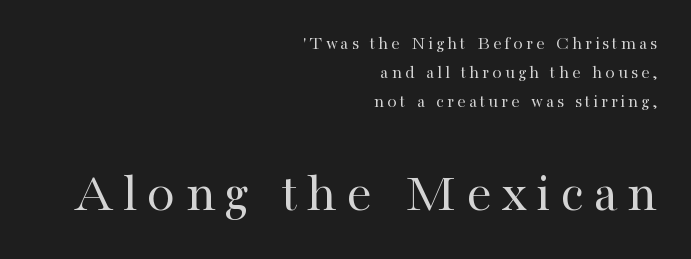
{"serif": "yes", "italic": "no", "bold": "no", "weight": "regular", "width": "normal", "stroke_contrast": "high", "x_height": "medium", "monospaced": "no", "underline": "no", "align": "right", "line_spacing": "normal", "line_spacing_ratio": 1.53, "larger_block": "second", "size_ratio": 3.0, "glyph_px": 57}
